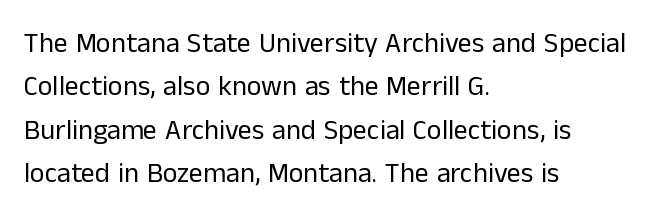
The characters are drawn with everyday or finer stroke widths. Teacher's note: observe the even left margin — that is flush-left alignment. Horizontal bands of white between lines are of average thickness. Unlike italic type, these characters show no tilt at all. Words float on clear page, feet unadorned. These lines are rendered in a variable-pitch font.
